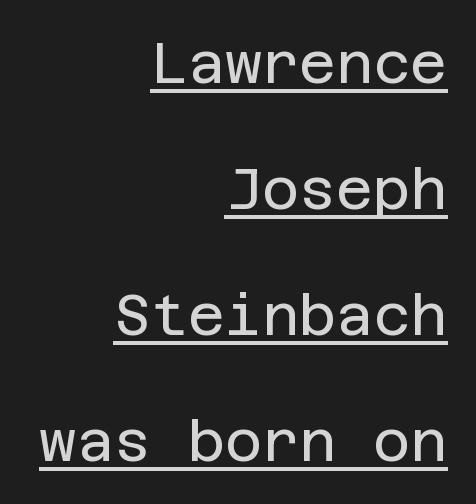
{"serif": "no", "italic": "no", "bold": "no", "weight": "regular", "width": "normal", "stroke_contrast": "low", "x_height": "large", "underline": "yes", "align": "right", "line_spacing": "loose", "line_spacing_ratio": 2.21, "letter_spacing": "normal", "letter_spacing_em": 0.0, "glyph_px": 57}
